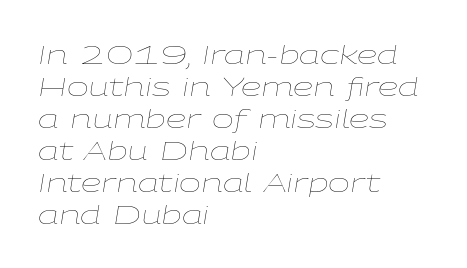
Q: Is the text bold? A: No.
Q: Is the text italic (slanted)? A: Yes, it leans right by about 9 degrees.
Q: Is the text underlined? A: No.
Q: How is the paragraph aligned? A: Left-aligned.
Q: Is the spacing between letters normal or unusually wide? A: Normal.
